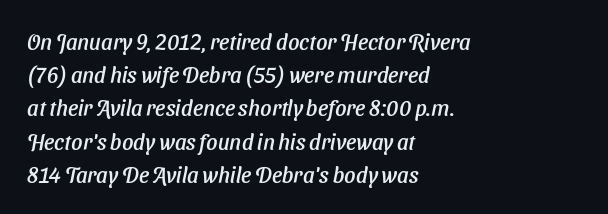
{"underline": "no", "align": "left", "line_spacing": "normal", "line_spacing_ratio": 1.51, "letter_spacing": "normal", "letter_spacing_em": 0.0, "glyph_px": 22}
